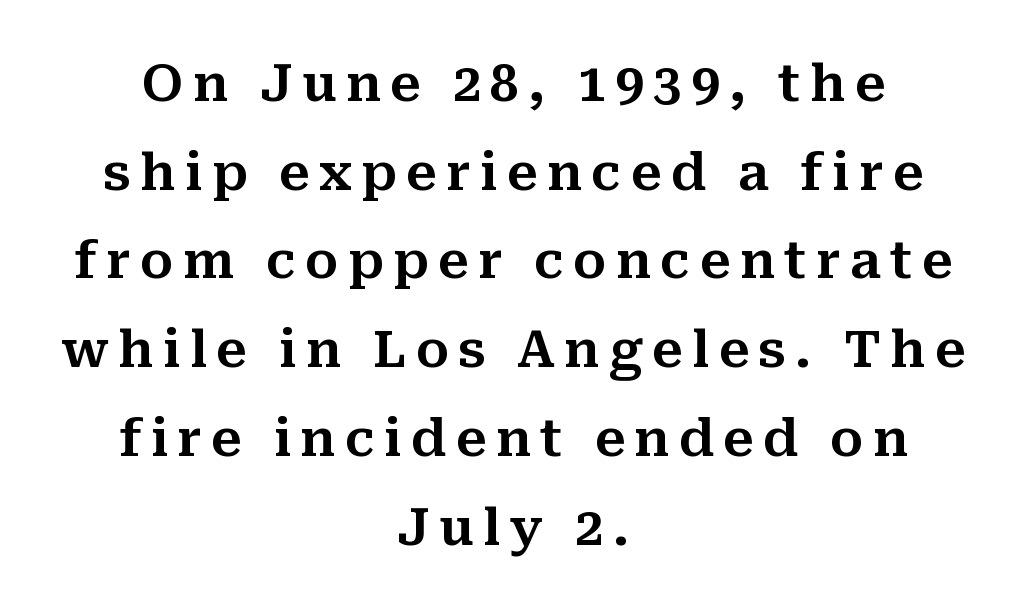
{"serif": "yes", "italic": "no", "width": "normal", "stroke_contrast": "medium", "x_height": "medium", "monospaced": "no", "underline": "no", "align": "center", "line_spacing_ratio": 1.74, "glyph_px": 51}
